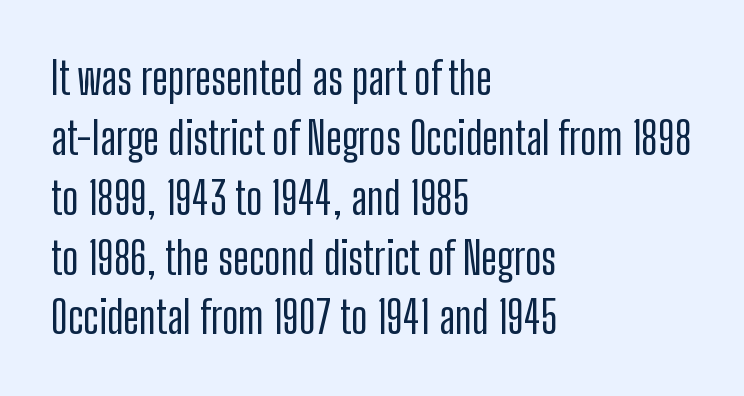
The image shows 44 px condensed sans-serif type, upright; set left-aligned, normal line spacing (1.36x), normal letter spacing, not underlined; low stroke contrast and a medium x-height.
